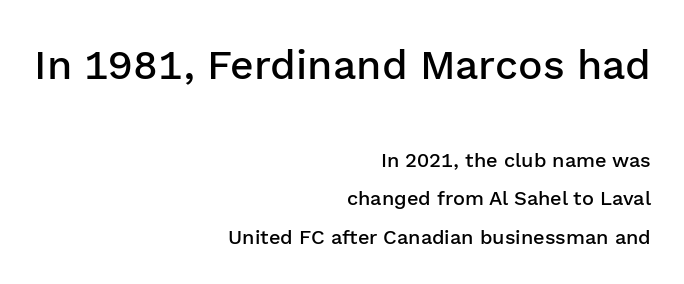
Q: Is the text bold? A: Semi-bold.
Q: Is the text italic (slanted)? A: No, it is upright.
Q: Is the typeface a serif or a sans-serif typeface? A: Sans-serif.
Q: Is the text underlined? A: No.
Q: How is the paragraph aligned? A: Right-aligned.
Q: Is the spacing between letters normal or unusually wide? A: Normal.
Q: Is the spacing between lines tight, normal or loose? A: Loose.
Q: Which block of text is set in a larger size, the first (top) or the second (bottom)? A: The first (top) one.
Q: Width (condensed, normal, or wide)? A: Normal.
Q: Stroke contrast? A: Low.
Q: x-height? A: Medium.
Q: Monospaced? A: No.
